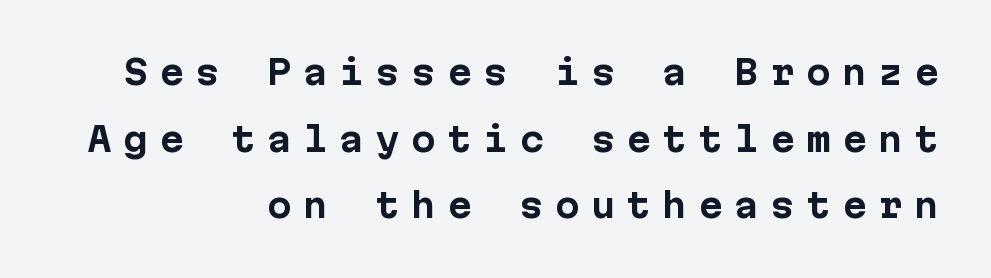
Notice how thick the strokes are: this is what a full bold looks like. Beneath every word, the page is bare. Here the designer chose a console-style face with uniform glyph widths. Vertically, the passage feels expansive, rows floating well apart. A typesetter would call this heavily tracked-out type. Alignment: flush right.
